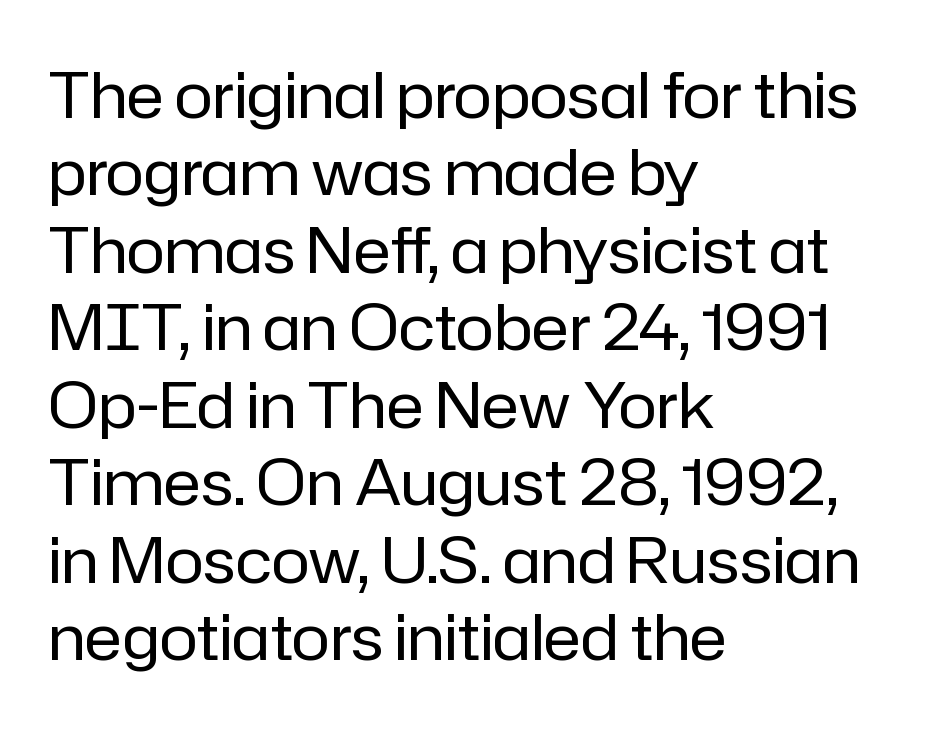
The passage shown has conventional tracking throughout. Heaviness? Minimal to ordinary, like unemphasized prose. Is there any slant? The stems are plumb. I'd call this a sans setting — the letters go barefoot.
